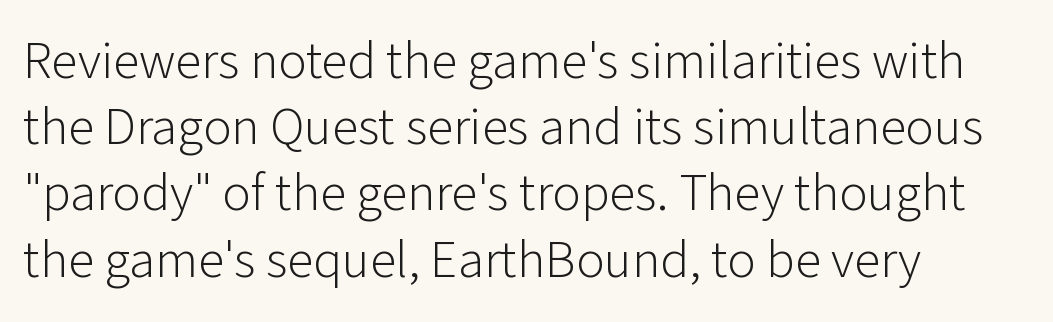
Q: Is the text bold? A: No.
Q: Is the text italic (slanted)? A: No, it is upright.
Q: Is the typeface a serif or a sans-serif typeface? A: Sans-serif.
Q: Is the text underlined? A: No.
Q: How is the paragraph aligned? A: Left-aligned.
Q: Is the spacing between letters normal or unusually wide? A: Normal.
Q: Is the spacing between lines tight, normal or loose? A: Normal.
Q: Width (condensed, normal, or wide)? A: Normal.
Q: Stroke contrast? A: Low.
Q: x-height? A: Medium.
Q: Monospaced? A: No.
